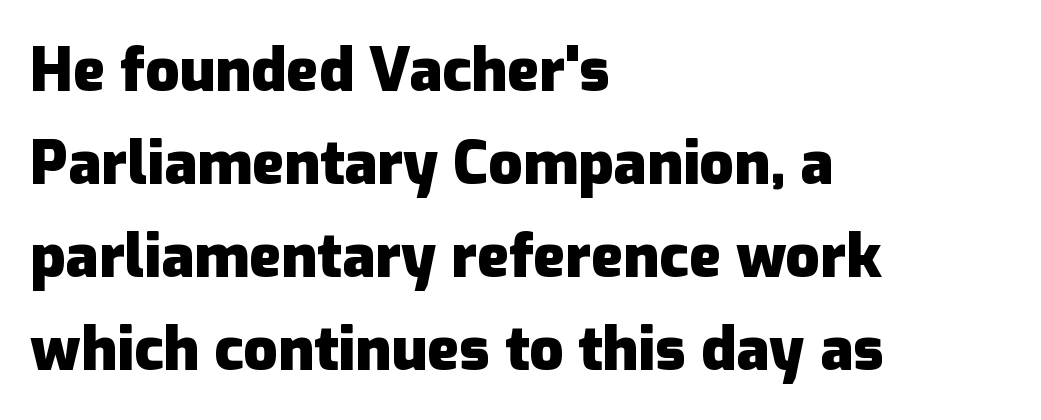
Left-aligned paragraph, ragged on the right. Compared with typical paragraphs, the rows here are spaced about the same. On the weight axis this lands at bold, roughly 700. The baseline area is clear. Look at the tracking — it's just the regular setting, nothing added. Is this a sans? Yes — the strokes have no serifs.
